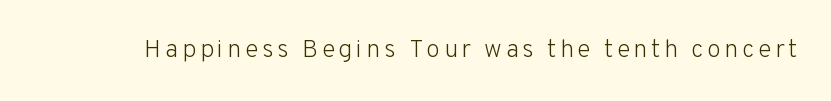
The type sits square on the baseline with zero lean. The strip under each line holds only bare page. Stroke thickness stays within the range of a standard reading face or lighter.
